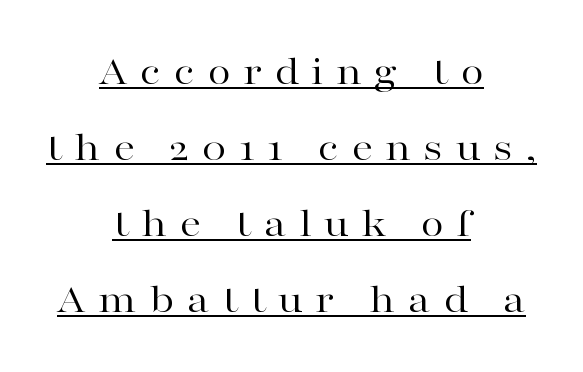
The tracking jumps out immediately: characters are airy and widely separated. Character widths vary here, with narrow letters taking less room than wide ones. Rendered with straight, roman letterforms. The lettering is marked with a stroke running underneath it. Heft: none added — not bold.
